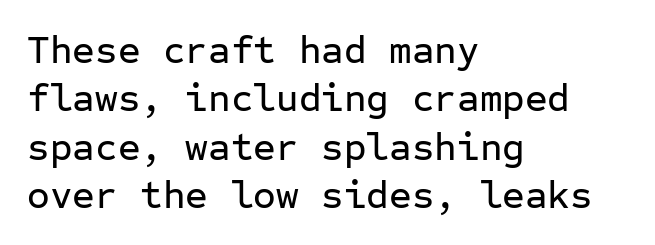
The image shows 39 px sans-serif type, upright, monospaced; set left-aligned, line spacing 1.24x, normal letter spacing, not underlined; low stroke contrast and a medium x-height.
